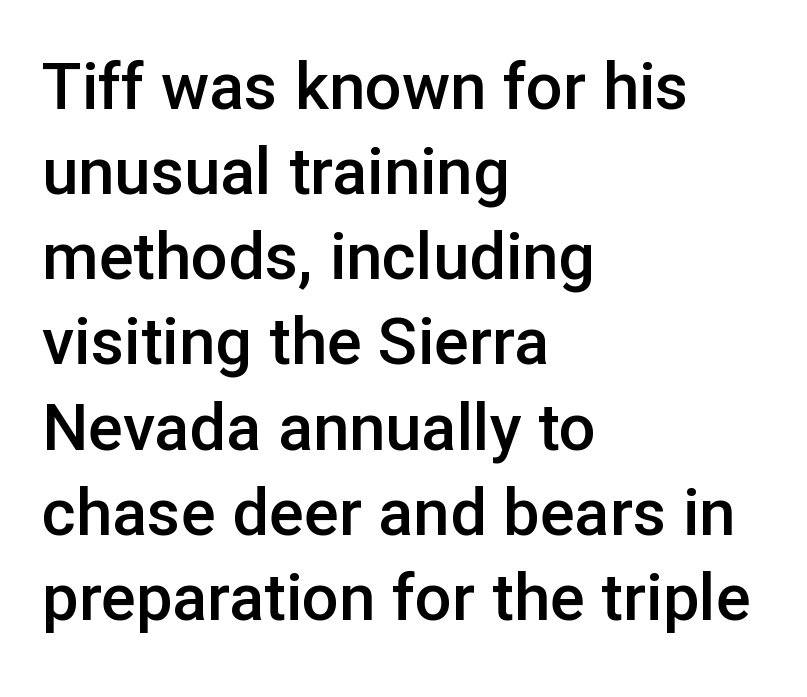
Q: Is the text bold? A: Semi-bold.
Q: Is the text italic (slanted)? A: No, it is upright.
Q: Is the typeface a serif or a sans-serif typeface? A: Sans-serif.
Q: Is the text underlined? A: No.
Q: How is the paragraph aligned? A: Left-aligned.
Q: Is the spacing between letters normal or unusually wide? A: Normal.
Q: Is the spacing between lines tight, normal or loose? A: Normal.
Q: Width (condensed, normal, or wide)? A: Normal.
Q: Stroke contrast? A: Low.
Q: x-height? A: Medium.
Q: Monospaced? A: No.
